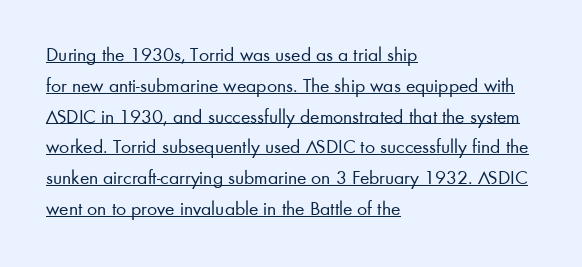
This sample keeps an unexceptional amount of space between lines. No extra ink here — the face is not bold. A classic flush-left, rag-right setting is used for this passage. In terms of letterspacing, this is plain default setting.
